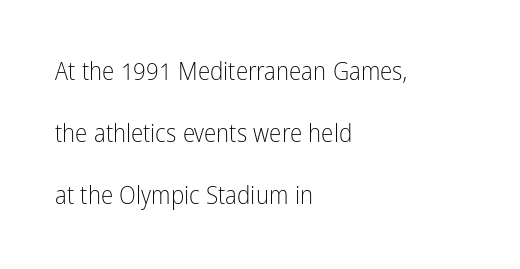
Q: Is the text bold? A: No.
Q: Is the text italic (slanted)? A: No, it is upright.
Q: Is the text underlined? A: No.
Q: How is the paragraph aligned? A: Left-aligned.
Q: Is the spacing between letters normal or unusually wide? A: Normal.
Q: Is the spacing between lines tight, normal or loose? A: Loose.
